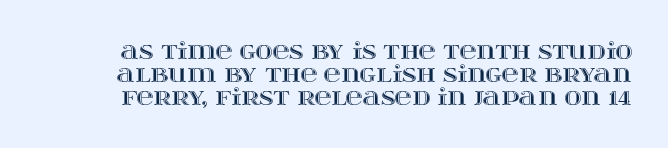
The line-height multiplier appears low, near solid setting. Style check: upright. Nothing unusual about the tracking: characters are spaced as the font intends. Anything drawn beneath the words? Only blank space.
